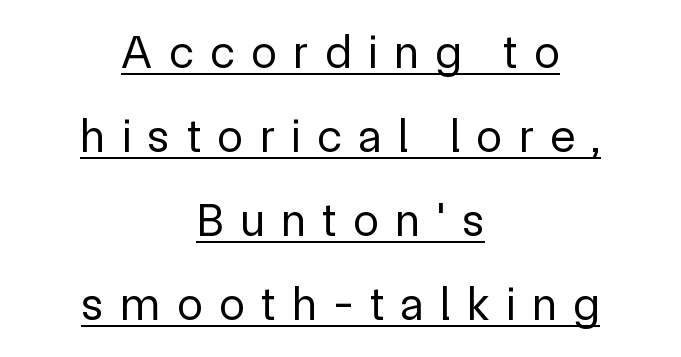
{"serif": "no", "italic": "no", "bold": "no", "weight": "regular", "width": "normal", "x_height": "medium", "monospaced": "no", "underline": "yes", "align": "center", "line_spacing_ratio": 1.79, "letter_spacing": "wide", "letter_spacing_em": 0.35, "glyph_px": 47}
